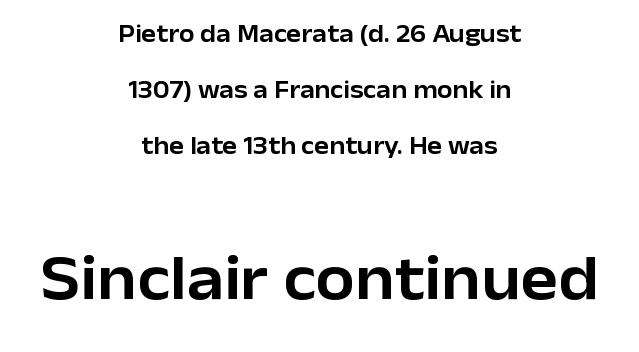
Q: Is the text italic (slanted)? A: No, it is upright.
Q: Is the typeface a serif or a sans-serif typeface? A: Sans-serif.
Q: Is the text underlined? A: No.
Q: How is the paragraph aligned? A: Centered.
Q: Is the spacing between letters normal or unusually wide? A: Normal.
Q: Is the spacing between lines tight, normal or loose? A: Loose.
Q: Which block of text is set in a larger size, the first (top) or the second (bottom)? A: The second (bottom) one.
Q: Width (condensed, normal, or wide)? A: Normal.
Q: Stroke contrast? A: Low.
Q: x-height? A: Medium.
Q: Monospaced? A: No.
